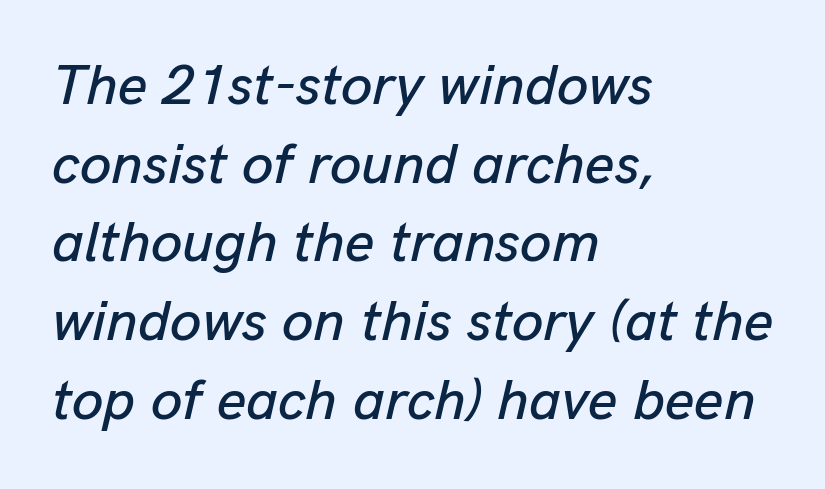
The compositor pushed each line to the left boundary. Character widths vary here, with narrow letters taking less room than wide ones. The face used here has a pronounced slope to its letters. The leading is moderate, giving the passage an even texture. The tracking reads as untouched default to a designer's eye. Underlining? Definitely not there.
